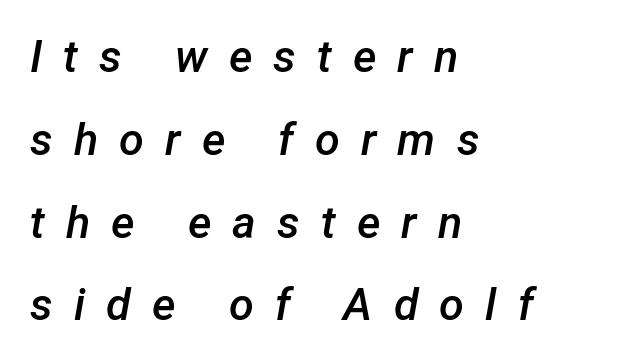
The image shows 45 px semibold type, italic (leaning right); set left-aligned, line spacing 1.84x, unusually wide letter spacing (+0.47 em), not underlined; low stroke contrast and a medium x-height.
